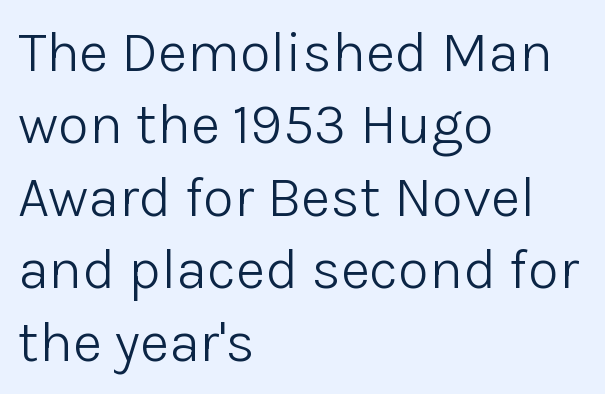
{"serif": "no", "italic": "no", "bold": "no", "weight": "light", "width": "normal", "stroke_contrast": "low", "x_height": "medium", "monospaced": "no", "underline": "no", "align": "left", "line_spacing": "normal", "line_spacing_ratio": 1.27, "letter_spacing": "normal", "letter_spacing_em": 0.0, "glyph_px": 57}
